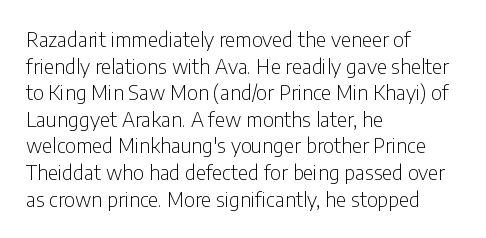
Does the copy run flush right? No — it runs flush left. The block of text has a typical density, with ordinary space between rows. This sample uses plain, unmodified letter spacing. The zone under the glyphs is completely vacant. A roman cut, with each character standing at attention. Stem width sits at or under what a default text font uses.
